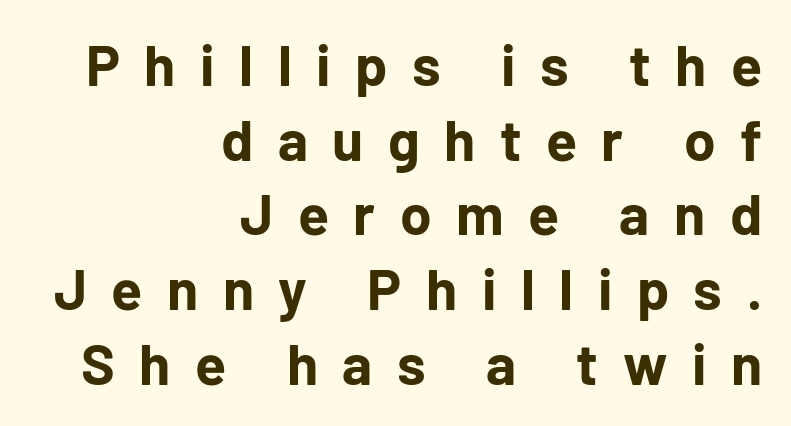
Q: Is the text bold? A: Yes.
Q: Is the text italic (slanted)? A: No, it is upright.
Q: Is the typeface a serif or a sans-serif typeface? A: Sans-serif.
Q: Is the text underlined? A: No.
Q: How is the paragraph aligned? A: Right-aligned.
Q: Is the spacing between letters normal or unusually wide? A: Unusually wide.
Q: Is the spacing between lines tight, normal or loose? A: Normal.
Q: Width (condensed, normal, or wide)? A: Normal.
Q: Stroke contrast? A: Low.
Q: x-height? A: Medium.
Q: Monospaced? A: No.
